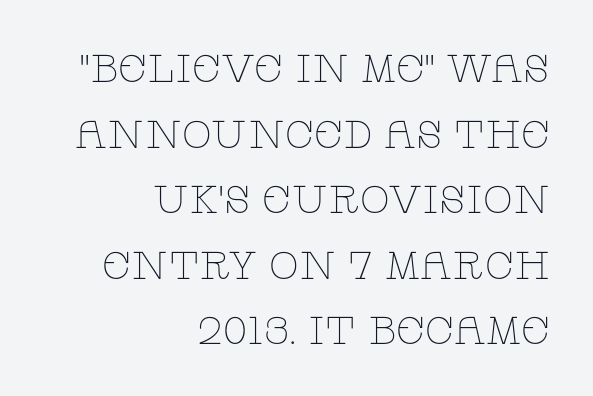
The image shows 39 px thin, wide serif type, upright; set right-aligned, normal line spacing (1.68x), normal letter spacing, not underlined; low stroke contrast and a large x-height.
